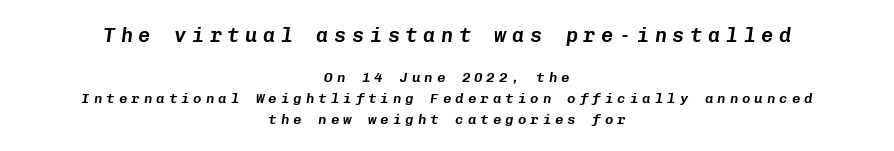
Evenly set lines give the paragraph a standard silhouette. Spacing between characters has been opened up far beyond the box default. The foot of each line stays bare and open. Does the lettering tilt? It does — this is italic. Block one is the big one; block two sits smaller underneath.
